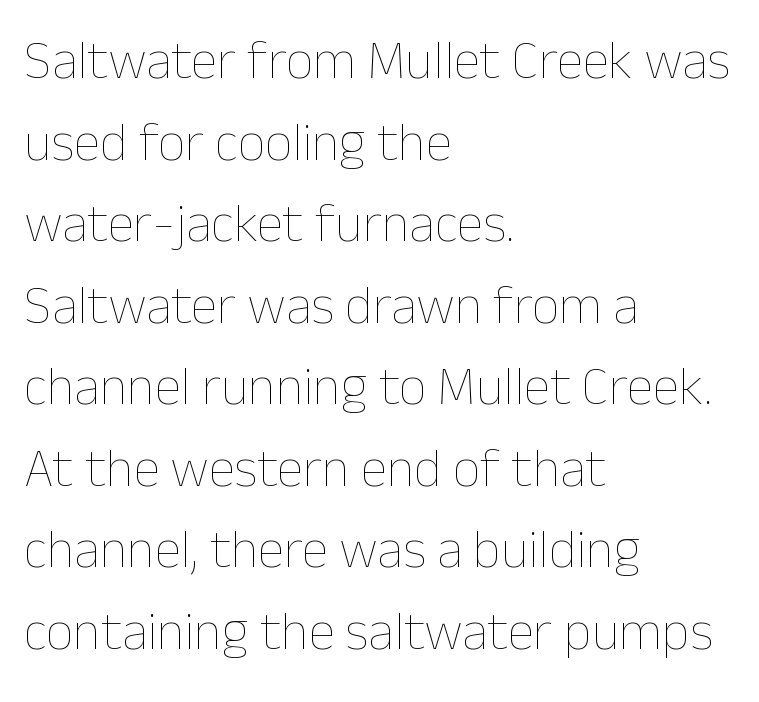
The image shows 54 px thin type, upright; set left-aligned, normal line spacing (1.51x), normal letter spacing, not underlined; low stroke contrast and a medium x-height.
